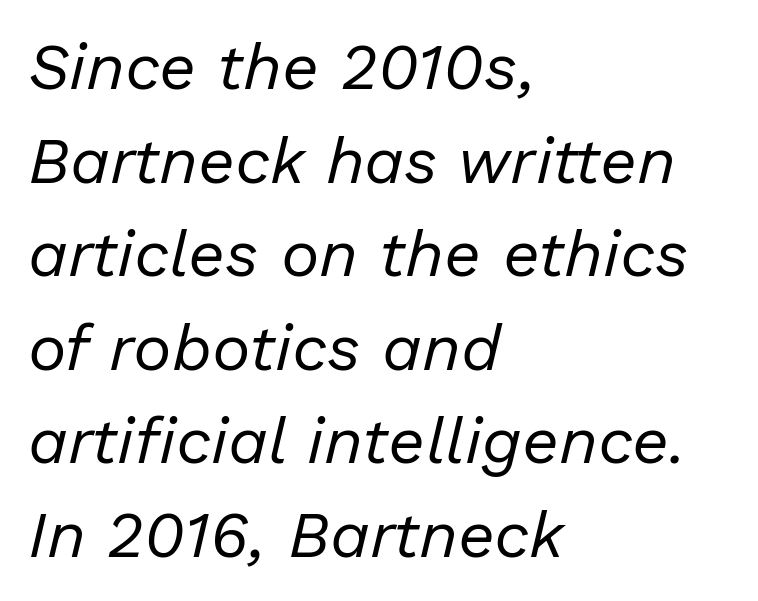
The image shows 65 px regular-weight type, italic (leaning right); set left-aligned, normal line spacing (1.44x), normal letter spacing, not underlined; low stroke contrast and a medium x-height.
